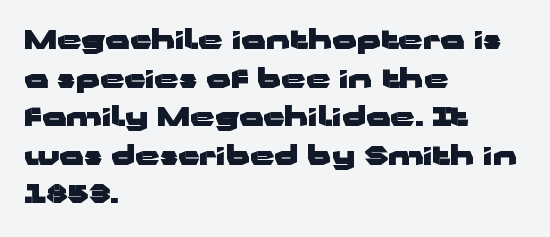
The image shows 27 px bold type, upright; set left-aligned, normal line spacing (1.43x), normal letter spacing, not underlined.
